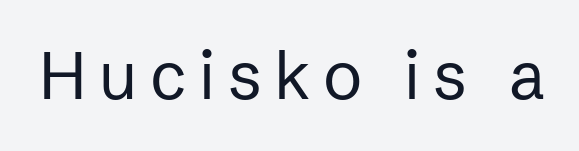
The image shows 66 px regular-weight sans-serif type, upright; set not underlined; low stroke contrast and a medium x-height.
